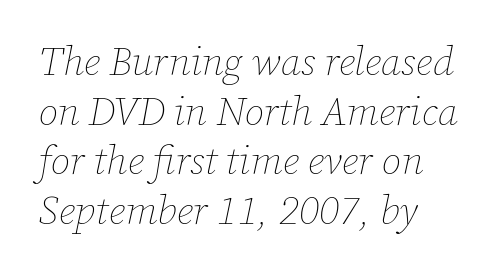
{"italic": "yes", "lean": "right", "slant_degrees": 12, "bold": "no", "weight": "thin", "width": "normal", "stroke_contrast": "low", "x_height": "medium", "monospaced": "no", "underline": "no", "align": "left", "line_spacing_ratio": 1.24, "letter_spacing": "normal", "letter_spacing_em": 0.0, "glyph_px": 40}
